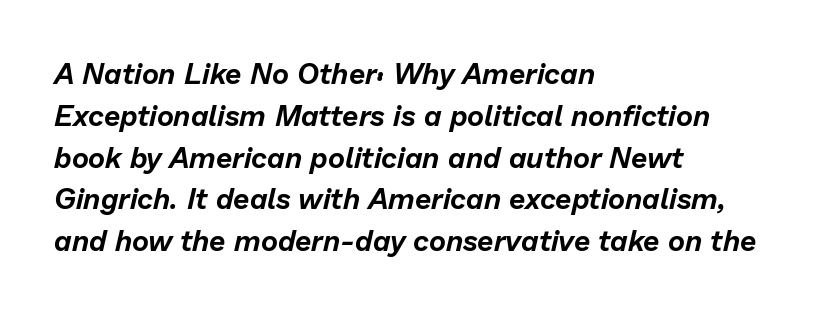
{"italic": "yes", "lean": "right", "slant_degrees": 13, "width": "normal", "stroke_contrast": "low", "x_height": "medium", "monospaced": "no", "underline": "no", "align": "left", "line_spacing": "normal", "line_spacing_ratio": 1.44, "letter_spacing": "normal", "letter_spacing_em": 0.0, "glyph_px": 29}
